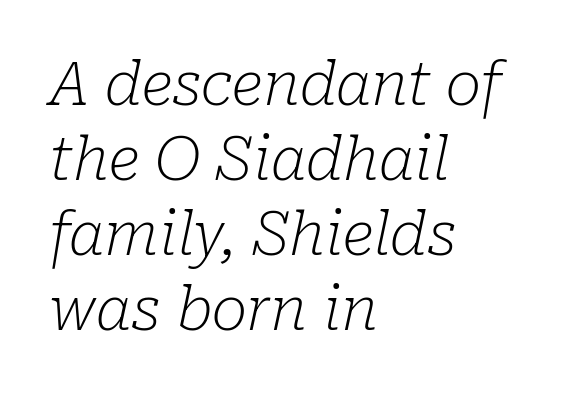
The font's italic variant was chosen for this text. The lines in this sample share a left origin and differ only in where they stop. Typographically, this falls in the serif category. Think of a printed novel: that variable character pitch is what you see here. Vertical spacing — default. This reads as an unemphasized weight, regular at the heaviest.
